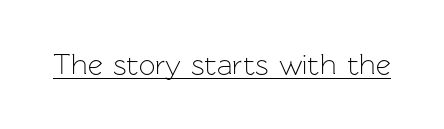
The image shows 29 px light sans-serif type, upright; set normal letter spacing, underlined; low stroke contrast and a medium x-height.
